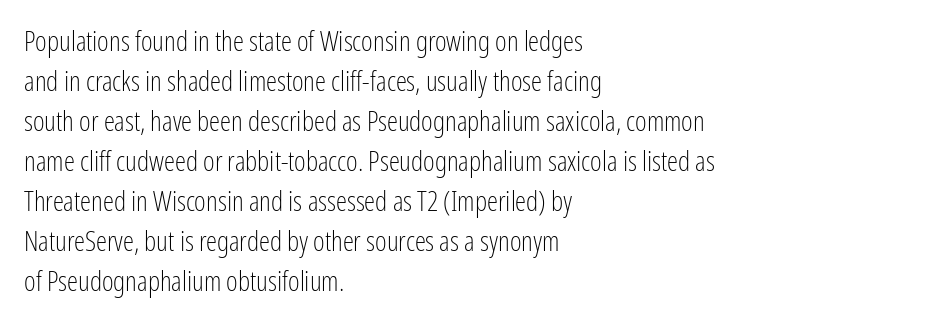
The image shows 28 px light, condensed sans-serif type, upright; set left-aligned, normal line spacing (1.43x), normal letter spacing, not underlined; low stroke contrast and a medium x-height.
